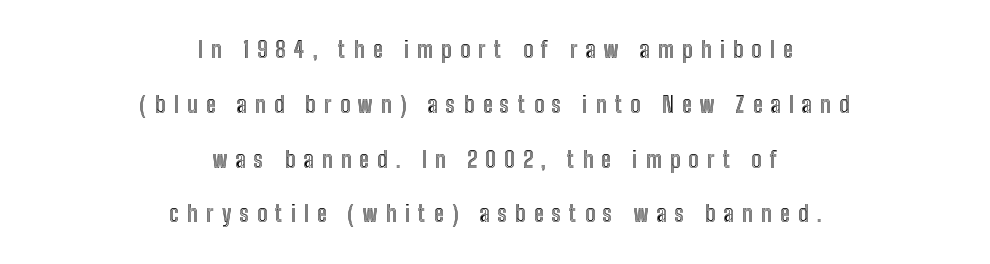
The image shows 22 px text type, upright; set centered, loose line spacing (2.49x), unusually wide letter spacing (+0.38 em), not underlined.
